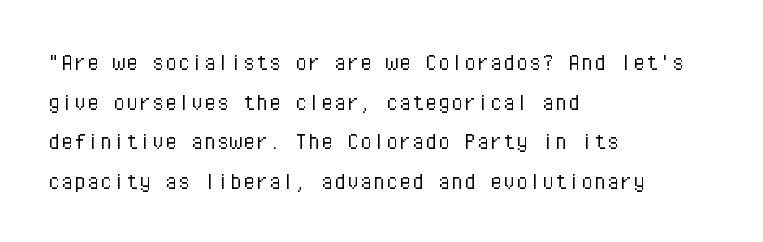
The image shows 26 px text type, upright; set left-aligned, normal line spacing (1.52x), normal letter spacing, not underlined.
